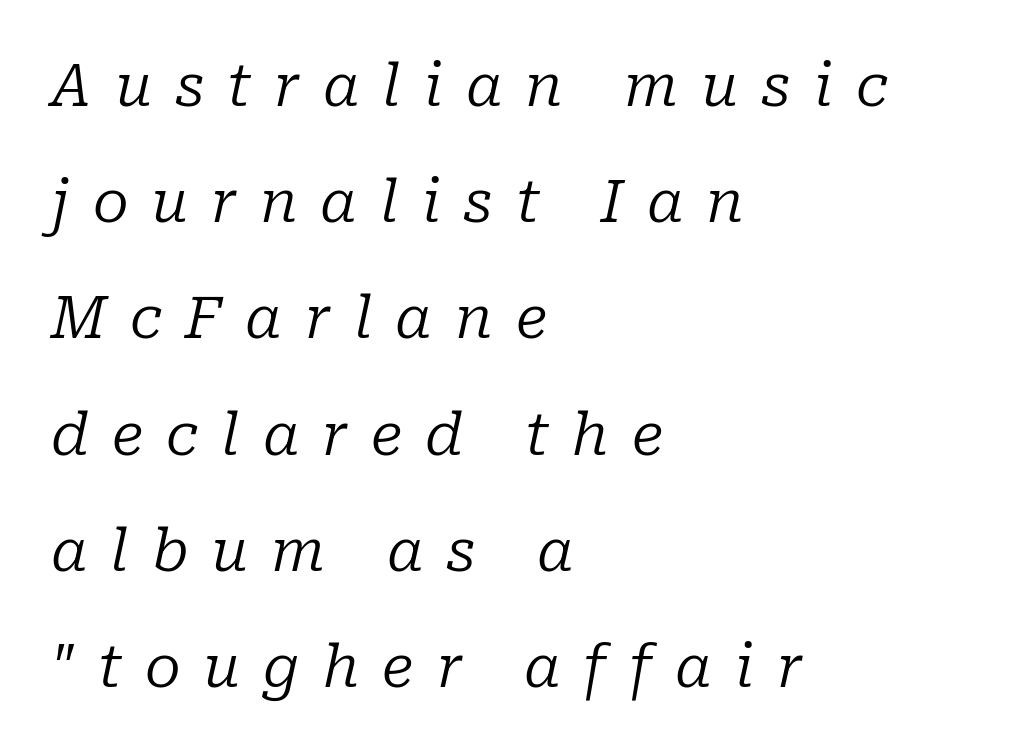
{"serif": "yes", "italic": "yes", "lean": "right", "slant_degrees": 10, "bold": "no", "weight": "regular", "width": "normal", "stroke_contrast": "low", "x_height": "medium", "monospaced": "no", "underline": "no", "align": "left", "line_spacing": "loose", "line_spacing_ratio": 1.97, "letter_spacing": "wide", "letter_spacing_em": 0.39, "glyph_px": 59}
